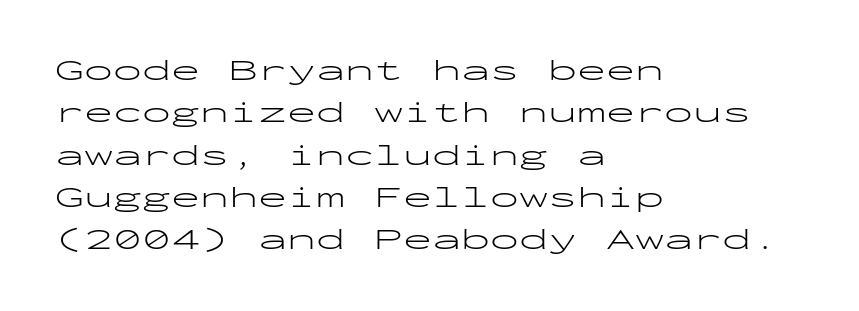
Bold? No — there's no thickening of the strokes. Note the uniform advance width — an 'i' takes as much space as an 'm'. The letters stand upright; this is a roman face. Successive baselines arrive at the customary interval. One-word summary of the alignment: left.
